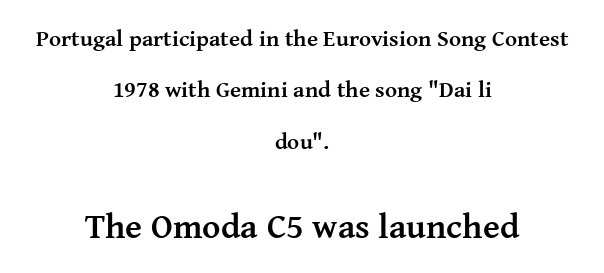
Q: Is the text bold? A: Yes.
Q: Is the text italic (slanted)? A: No, it is upright.
Q: Is the typeface a serif or a sans-serif typeface? A: Serif.
Q: Is the text underlined? A: No.
Q: How is the paragraph aligned? A: Centered.
Q: Is the spacing between letters normal or unusually wide? A: Normal.
Q: Is the spacing between lines tight, normal or loose? A: Loose.
Q: Which block of text is set in a larger size, the first (top) or the second (bottom)? A: The second (bottom) one.
Q: Width (condensed, normal, or wide)? A: Normal.
Q: Stroke contrast? A: Medium.
Q: x-height? A: Medium.
Q: Monospaced? A: No.
